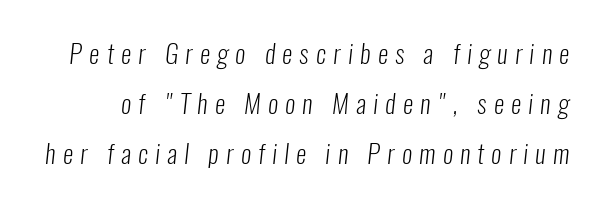
The letters look calm and open, with moderate or lighter stems. Glyph-to-glyph distance is far greater than everyday printed text. These lines stand farther apart than default settings would place them. The words here are not underlined.
